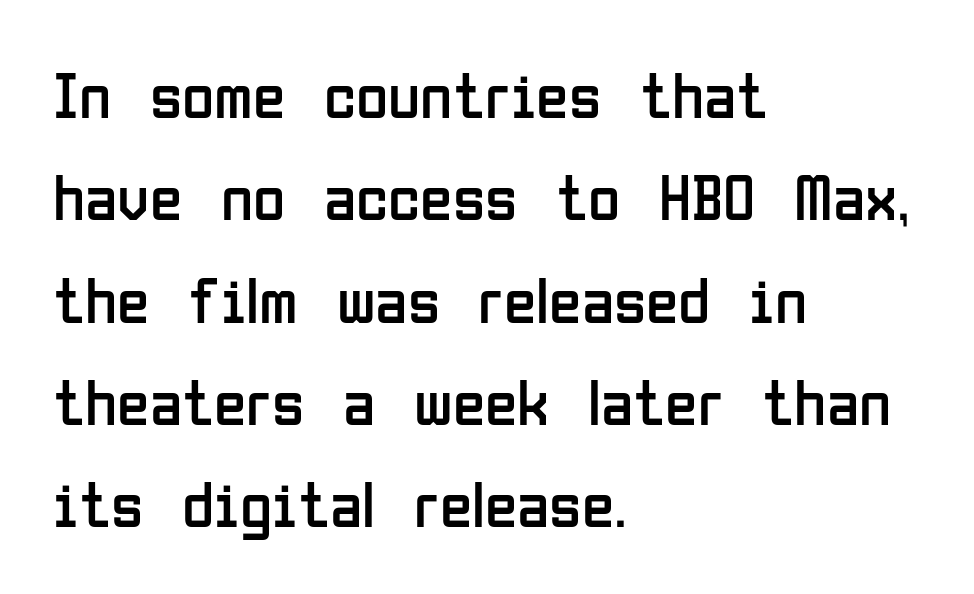
{"serif": "no", "italic": "no", "bold": "no", "weight": "regular", "width": "condensed", "stroke_contrast": "low", "x_height": "medium", "monospaced": "no", "underline": "no", "align": "left", "line_spacing": "normal", "line_spacing_ratio": 1.55, "letter_spacing": "normal", "letter_spacing_em": 0.0, "glyph_px": 66}
